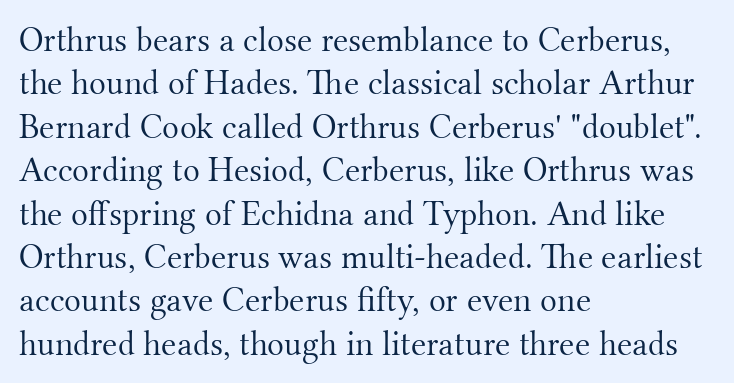
Q: Is the text bold? A: No.
Q: Is the text italic (slanted)? A: No, it is upright.
Q: Is the typeface a serif or a sans-serif typeface? A: Serif.
Q: Is the text underlined? A: No.
Q: How is the paragraph aligned? A: Left-aligned.
Q: Is the spacing between letters normal or unusually wide? A: Normal.
Q: Width (condensed, normal, or wide)? A: Normal.
Q: Stroke contrast? A: Medium.
Q: x-height? A: Small.
Q: Monospaced? A: No.
